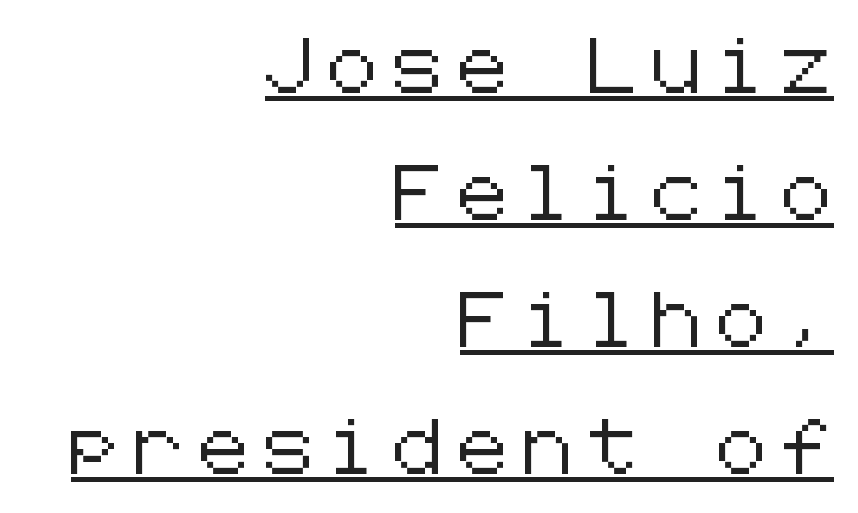
{"serif": "no", "italic": "no", "width": "normal", "stroke_contrast": "low", "x_height": "medium", "underline": "yes", "align": "right", "line_spacing": "loose", "line_spacing_ratio": 2.31, "letter_spacing": "wide", "letter_spacing_em": 0.29, "glyph_px": 55}
